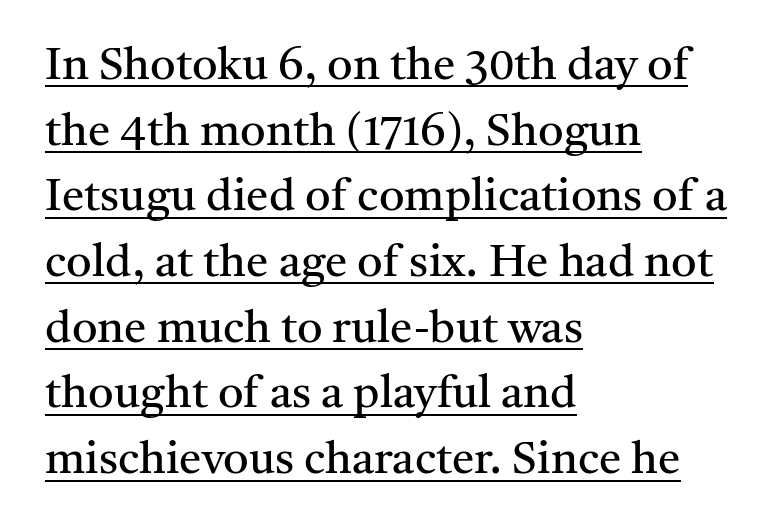
Here the glyphs are tracked normally, forming tight word shapes. I'd call this a serif setting — the letters wear small feet. Quick note: interline space is typical. When letters stand straight like this, we call the style roman or upright.
